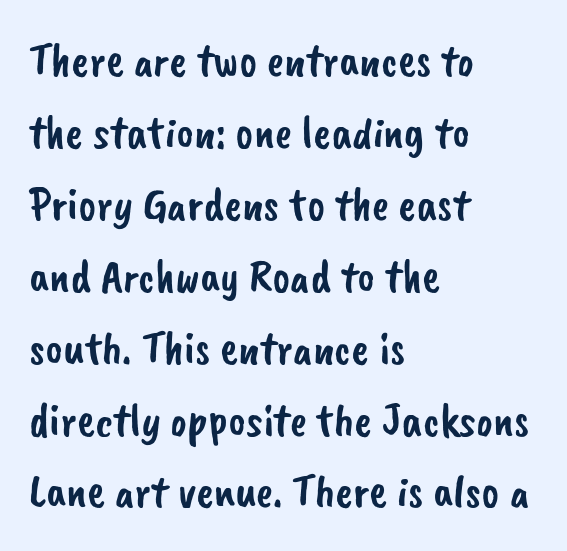
Q: Is the typeface a serif or a sans-serif typeface? A: Sans-serif.
Q: Is the text underlined? A: No.
Q: How is the paragraph aligned? A: Left-aligned.
Q: Is the spacing between letters normal or unusually wide? A: Normal.
Q: Is the spacing between lines tight, normal or loose? A: Normal.
Q: Width (condensed, normal, or wide)? A: Normal.
Q: Stroke contrast? A: Low.
Q: x-height? A: Small.
Q: Monospaced? A: No.
